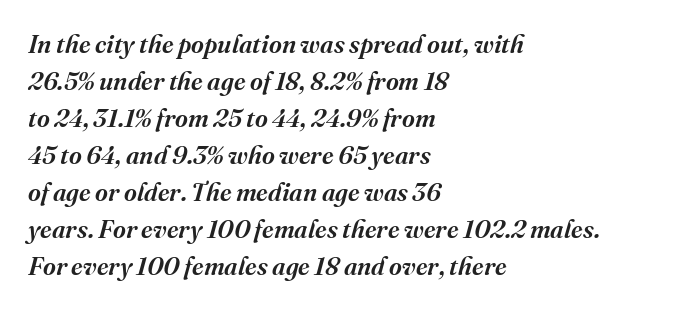
{"italic": "yes", "lean": "right", "slant_degrees": 16, "bold": "semi", "underline": "no", "align": "left", "line_spacing": "normal", "line_spacing_ratio": 1.48, "letter_spacing": "normal", "letter_spacing_em": 0.0, "glyph_px": 25}
